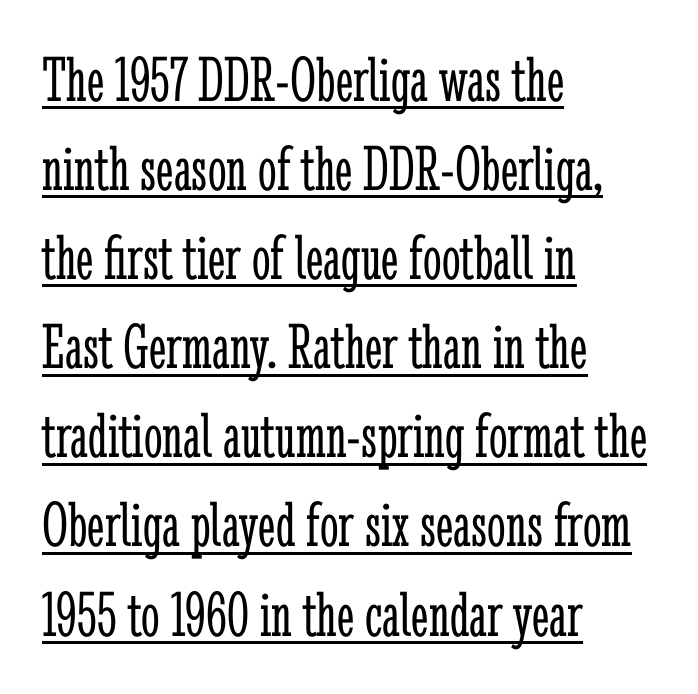
On a weight scale, this lands at 450 or below. A typesetter would call this proportional, since set widths differ per character. This is serif lettering, the kind often seen in printed books. If you measured baseline to baseline, you'd find a middling distance.
